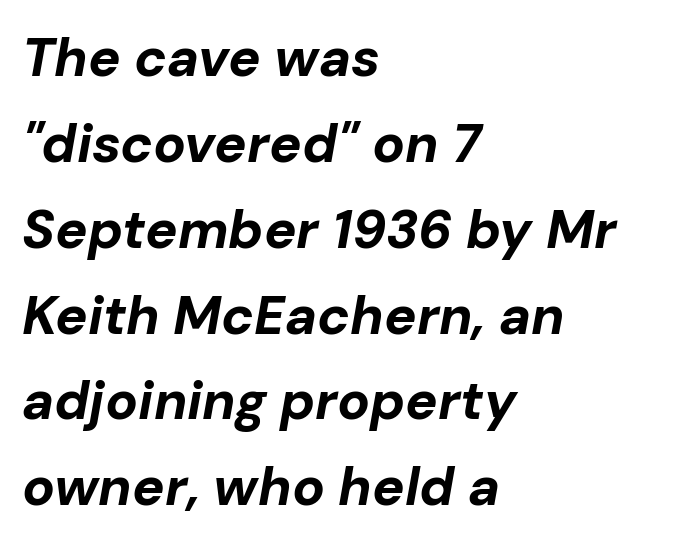
Q: Is the text bold? A: Yes.
Q: Is the text italic (slanted)? A: Yes, it leans right by about 10 degrees.
Q: Is the text underlined? A: No.
Q: How is the paragraph aligned? A: Left-aligned.
Q: Is the spacing between letters normal or unusually wide? A: Normal.
Q: Is the spacing between lines tight, normal or loose? A: Normal.
Q: Width (condensed, normal, or wide)? A: Normal.
Q: Stroke contrast? A: Low.
Q: x-height? A: Medium.
Q: Monospaced? A: No.
